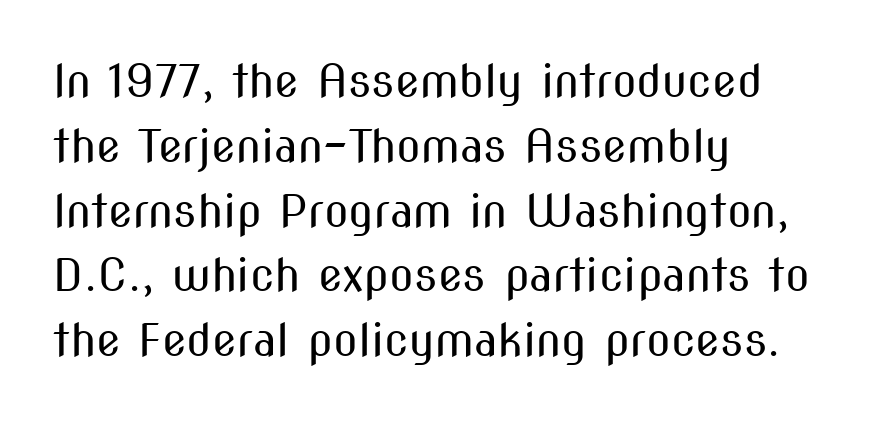
Q: Is the text bold? A: No.
Q: Is the text italic (slanted)? A: No, it is upright.
Q: Is the typeface a serif or a sans-serif typeface? A: Sans-serif.
Q: Is the text underlined? A: No.
Q: How is the paragraph aligned? A: Left-aligned.
Q: Is the spacing between letters normal or unusually wide? A: Normal.
Q: Is the spacing between lines tight, normal or loose? A: Normal.
Q: Width (condensed, normal, or wide)? A: Condensed.
Q: Stroke contrast? A: Medium.
Q: x-height? A: Medium.
Q: Monospaced? A: No.
